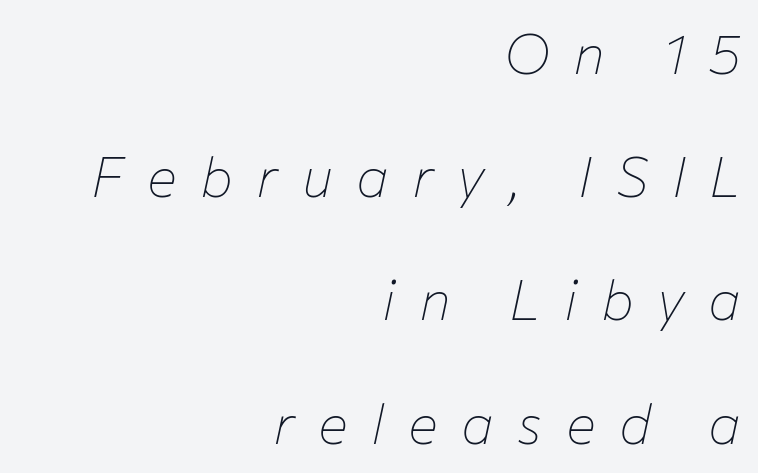
The typography opts for an oblique posture over an upright one. The typesetter chose a ragged-left arrangement here. Weight class: somewhere from thin through regular. This rendering widens character spacing well past its baseline value.
